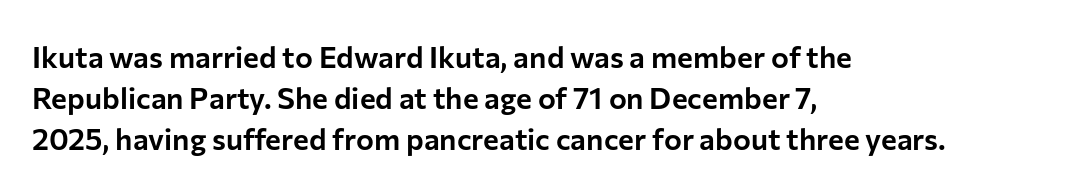
The image shows 30 px sans-serif type, upright; set left-aligned, normal line spacing (1.36x), normal letter spacing, not underlined; low stroke contrast and a medium x-height.
